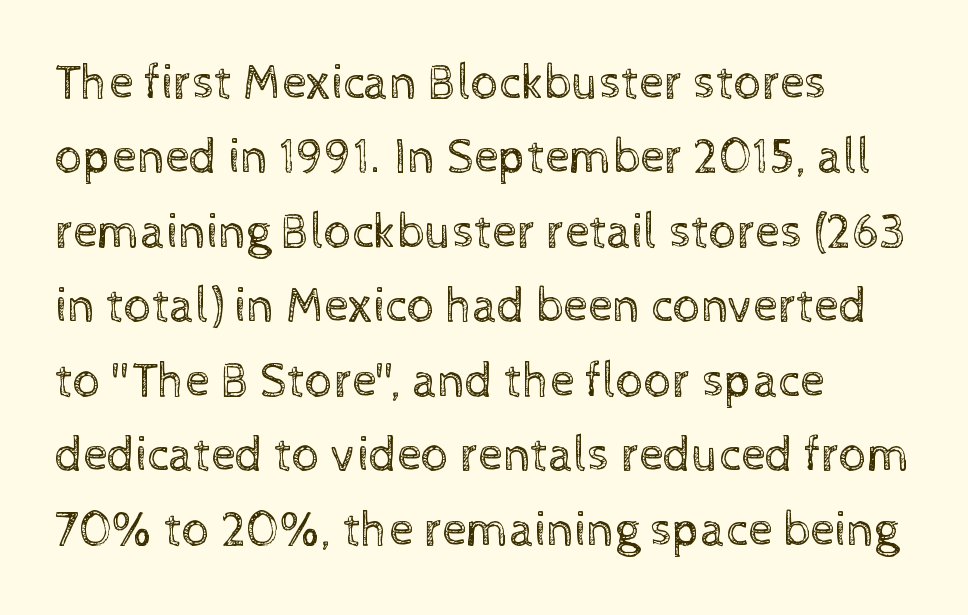
{"italic": "no", "bold": "no", "weight": "regular", "width": "normal", "x_height": "medium", "monospaced": "no", "underline": "no", "align": "left", "line_spacing": "normal", "line_spacing_ratio": 1.52, "letter_spacing": "normal", "letter_spacing_em": 0.0, "glyph_px": 49}
